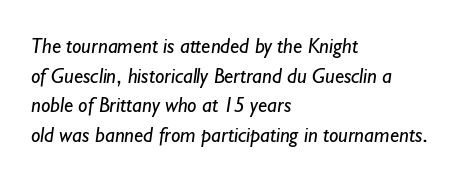
The image shows 21 px text type; set left-aligned, normal line spacing (1.41x), normal letter spacing, not underlined.
